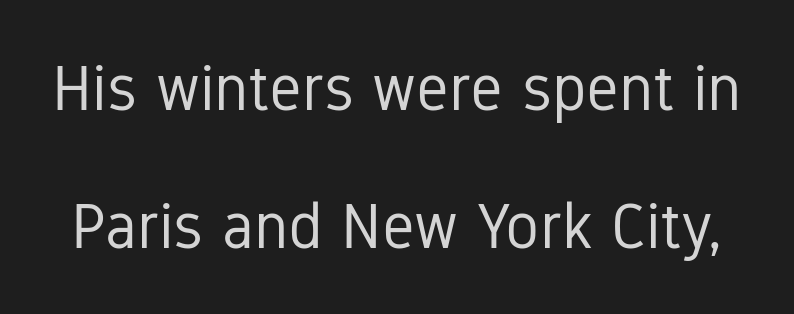
The image shows 64 px regular-weight, condensed sans-serif type, upright; set loose line spacing (2.15x), normal letter spacing, not underlined; low stroke contrast and a medium x-height.
